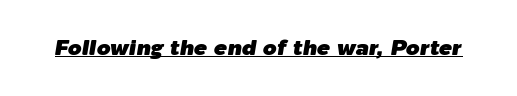
Q: Is the text italic (slanted)? A: Yes, it leans right by about 9 degrees.
Q: Is the text underlined? A: Yes.
Q: Is the spacing between letters normal or unusually wide? A: Normal.
